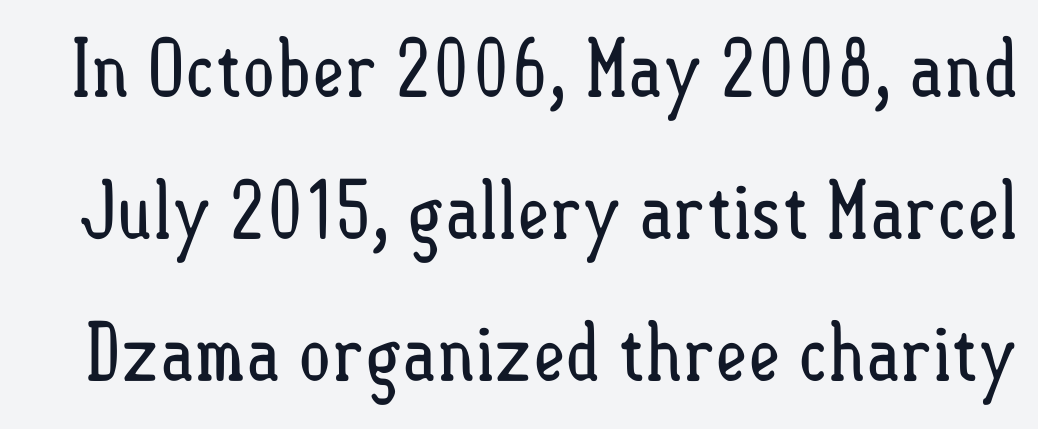
The image shows 79 px regular-weight, condensed type, upright; set line spacing 1.8x, normal letter spacing, not underlined; low stroke contrast and a small x-height.
